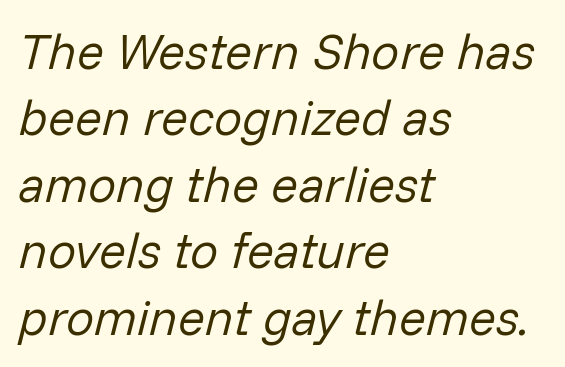
The image shows 50 px regular-weight type, italic (leaning right); set left-aligned, normal line spacing (1.33x), normal letter spacing, not underlined; low stroke contrast and a medium x-height.
